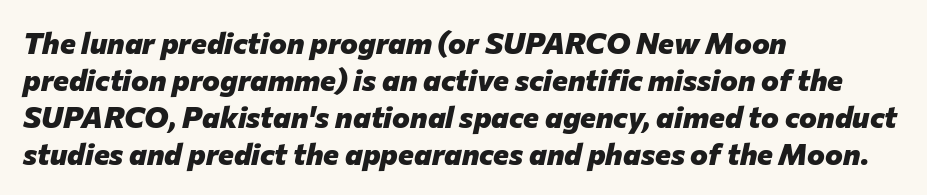
{"italic": "yes", "lean": "right", "slant_degrees": 12, "bold": "yes", "weight": "heavy", "width": "normal", "stroke_contrast": "low", "x_height": "medium", "monospaced": "no", "underline": "no", "align": "left", "line_spacing_ratio": 1.23, "letter_spacing": "normal", "letter_spacing_em": 0.0, "glyph_px": 30}
